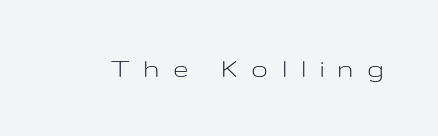
Q: Is the text bold? A: No.
Q: Is the text italic (slanted)? A: No, it is upright.
Q: Is the typeface a serif or a sans-serif typeface? A: Sans-serif.
Q: Is the text underlined? A: No.
Q: Is the spacing between letters normal or unusually wide? A: Unusually wide.
Q: Width (condensed, normal, or wide)? A: Wide.
Q: Stroke contrast? A: Low.
Q: x-height? A: Medium.
Q: Monospaced? A: No.
